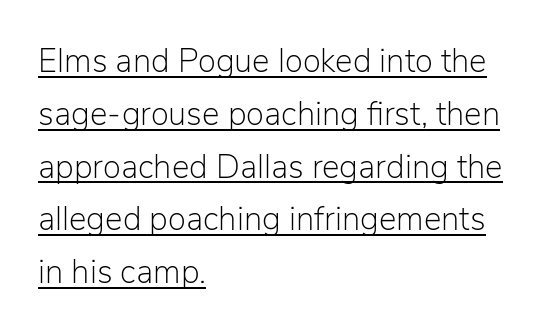
This sample keeps an unexceptional amount of space between lines. Words appear dense and cohesive because spacing is normal. The rendering uses the underline text-decoration. Leftover space on each line is placed entirely after the last word.
